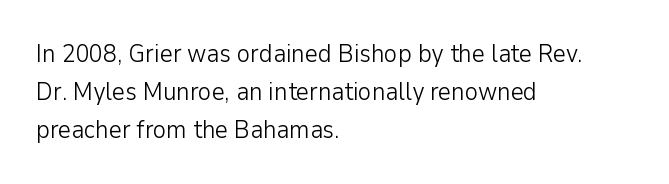
The glyphs are unaccompanied by any horizontal stroke below them. Posture: vertical. These lines keep a tight, regular rhythm from letter to letter. Interline gaps are of average width in this sample. The paragraph shown leans on its left margin.
